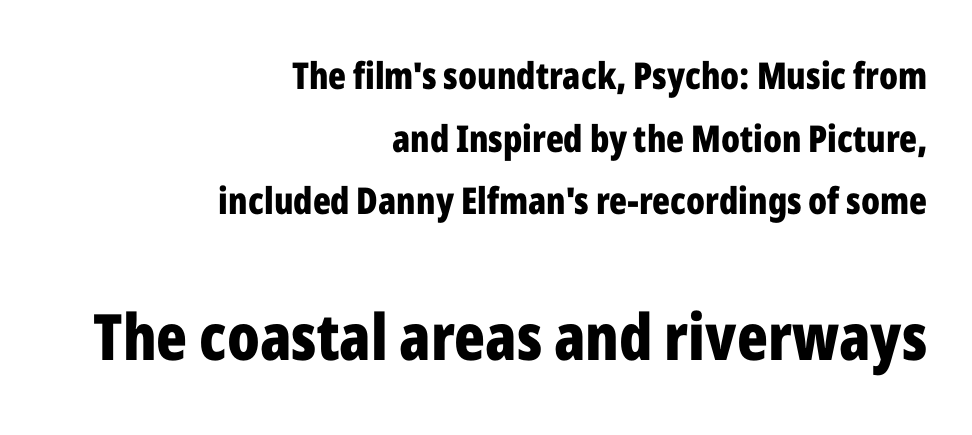
The image shows 64 px bold, condensed sans-serif type, upright; set right-aligned, normal line spacing (1.69x), normal letter spacing, not underlined; the second (bottom) block is 1.73x larger; low stroke contrast and a medium x-height.
